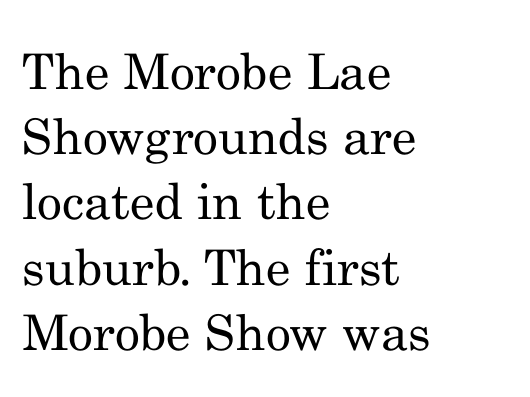
Q: Is the text bold? A: No.
Q: Is the text italic (slanted)? A: No, it is upright.
Q: Is the typeface a serif or a sans-serif typeface? A: Serif.
Q: Is the text underlined? A: No.
Q: How is the paragraph aligned? A: Left-aligned.
Q: Is the spacing between letters normal or unusually wide? A: Normal.
Q: Is the spacing between lines tight, normal or loose? A: Normal.
Q: Width (condensed, normal, or wide)? A: Normal.
Q: Stroke contrast? A: Medium.
Q: x-height? A: Small.
Q: Monospaced? A: No.
